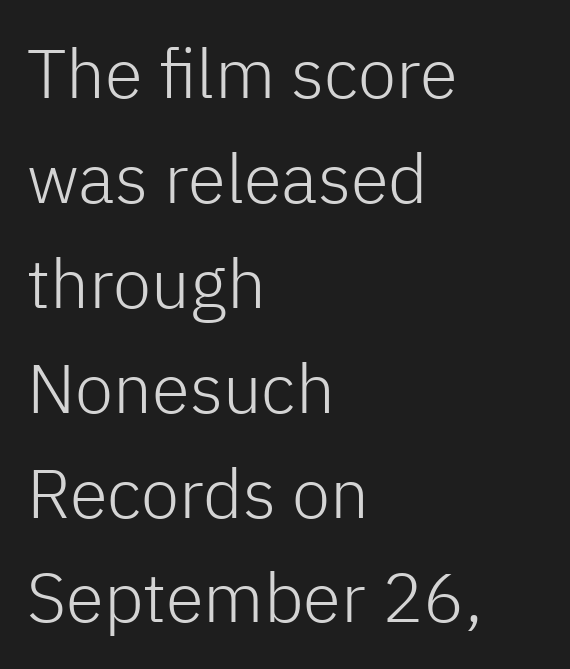
{"serif": "no", "italic": "no", "bold": "no", "weight": "light", "width": "normal", "stroke_contrast": "low", "x_height": "medium", "monospaced": "no", "underline": "no", "align": "left", "line_spacing": "normal", "line_spacing_ratio": 1.52, "letter_spacing": "normal", "letter_spacing_em": 0.0, "glyph_px": 69}
